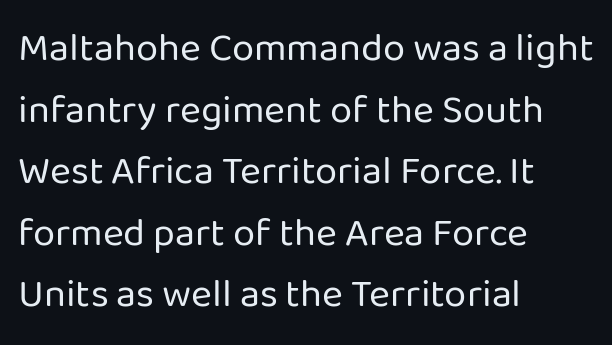
The image shows 40 px regular-weight sans-serif type, upright; set left-aligned, normal line spacing (1.54x), normal letter spacing, not underlined; low stroke contrast and a medium x-height.
